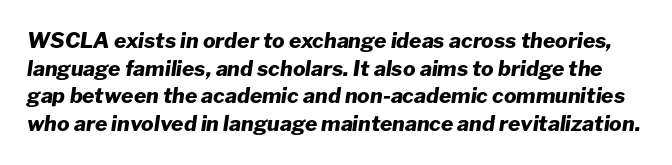
Q: Is the text bold? A: Yes.
Q: Is the text italic (slanted)? A: Yes, it leans right by about 8 degrees.
Q: Is the text underlined? A: No.
Q: Is the spacing between letters normal or unusually wide? A: Normal.
Q: Is the spacing between lines tight, normal or loose? A: Normal.
